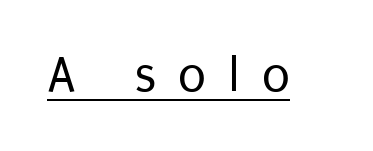
{"serif": "no", "italic": "no", "bold": "no", "weight": "regular", "width": "condensed", "stroke_contrast": "low", "x_height": "large", "monospaced": "no", "underline": "yes", "letter_spacing": "wide", "letter_spacing_em": 0.43, "glyph_px": 51}
